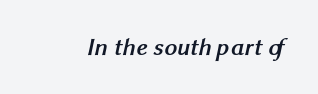
The baseline area is clear. The face used here is rendered with its standard letterfit. The face used here has the dense, thick strokes of a bold.
